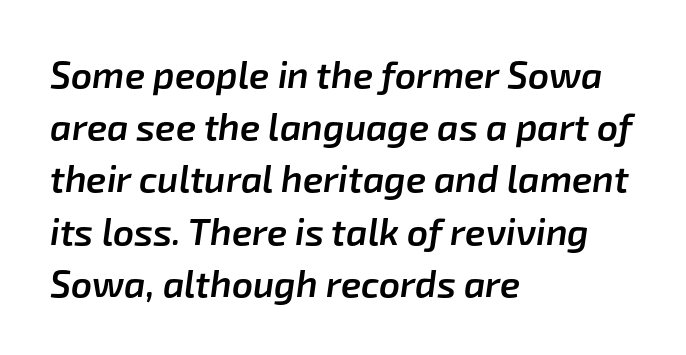
The image shows 37 px semibold type, italic (leaning right); set left-aligned, normal line spacing (1.41x), normal letter spacing, not underlined; low stroke contrast and a medium x-height.
